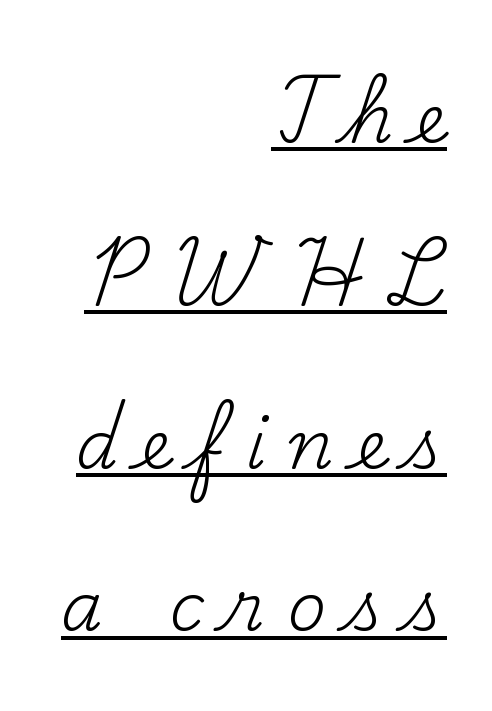
The image shows 67 px regular-weight serif type; set right-aligned, loose line spacing (2.43x), unusually wide letter spacing (+0.34 em), underlined; medium stroke contrast and a small x-height.
